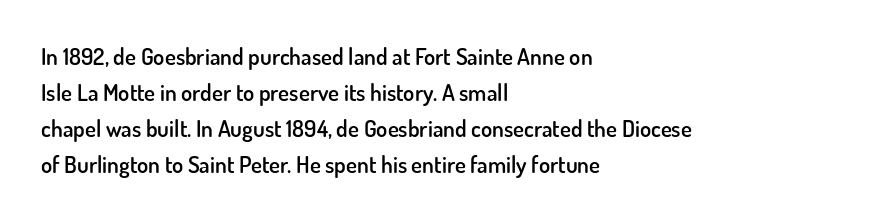
The image shows 23 px text type, upright; set left-aligned, normal line spacing (1.56x), normal letter spacing, not underlined.
